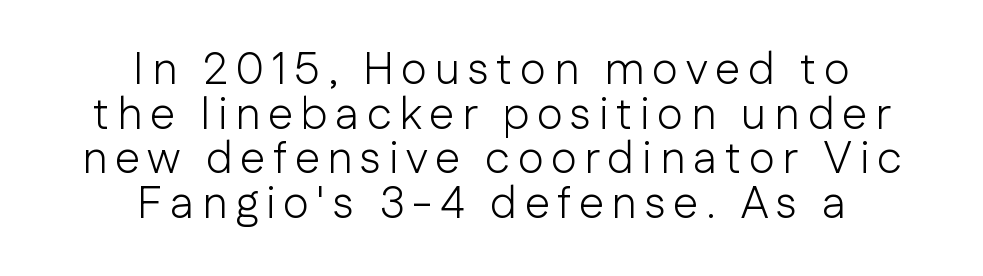
The image shows 45 px light sans-serif type, upright; set centered, tight line spacing (0.99x), not underlined; low stroke contrast and a medium x-height.
